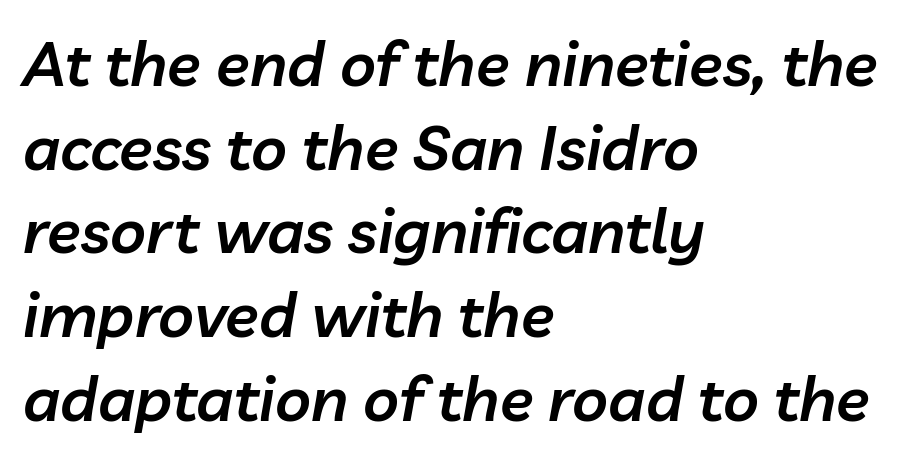
The image shows 62 px semibold type, italic (leaning right); set left-aligned, normal line spacing (1.35x), normal letter spacing, not underlined; low stroke contrast and a medium x-height.
